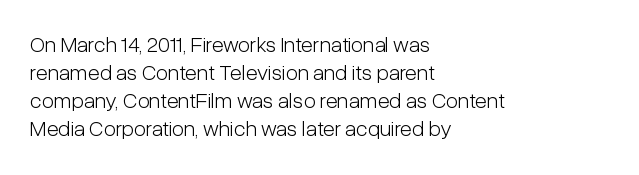
Q: Is the text bold? A: No.
Q: Is the text italic (slanted)? A: No, it is upright.
Q: Is the text underlined? A: No.
Q: How is the paragraph aligned? A: Left-aligned.
Q: Is the spacing between letters normal or unusually wide? A: Normal.
Q: Is the spacing between lines tight, normal or loose? A: Normal.
